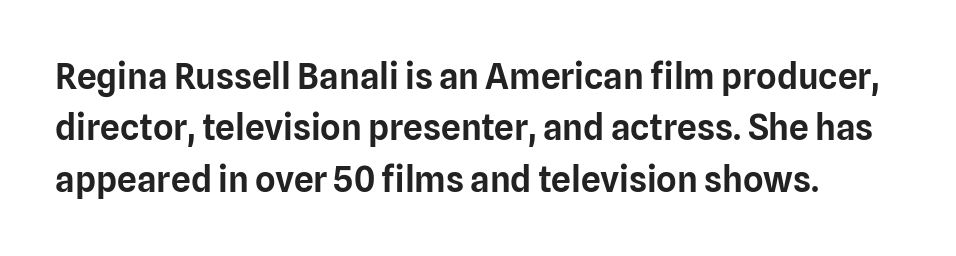
Q: Is the text italic (slanted)? A: No, it is upright.
Q: Is the typeface a serif or a sans-serif typeface? A: Sans-serif.
Q: Is the text underlined? A: No.
Q: Is the spacing between letters normal or unusually wide? A: Normal.
Q: Is the spacing between lines tight, normal or loose? A: Normal.
Q: Width (condensed, normal, or wide)? A: Normal.
Q: Stroke contrast? A: Low.
Q: x-height? A: Medium.
Q: Monospaced? A: No.
